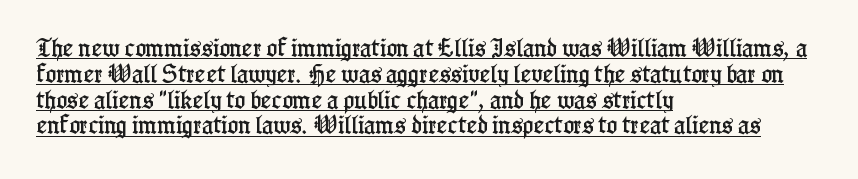
The vertical gap from one line to the next is medium. Caption: multi-line text, flush left, ragged right. In terms of posture, this sample is upright. What stands out about the letter spacing? Nothing — it is the standard amount.
